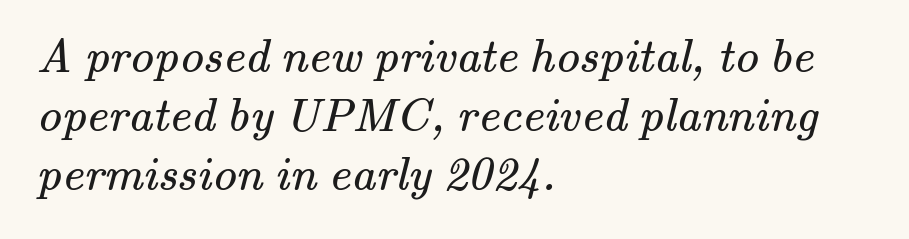
Q: Is the text bold? A: No.
Q: Is the typeface a serif or a sans-serif typeface? A: Serif.
Q: Is the text underlined? A: No.
Q: How is the paragraph aligned? A: Left-aligned.
Q: Is the spacing between letters normal or unusually wide? A: Normal.
Q: Width (condensed, normal, or wide)? A: Normal.
Q: Stroke contrast? A: Medium.
Q: x-height? A: Small.
Q: Monospaced? A: No.
